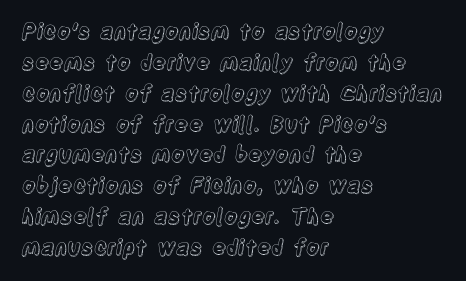
The image shows 21 px text type; set left-aligned, normal line spacing (1.47x), normal letter spacing, not underlined.
